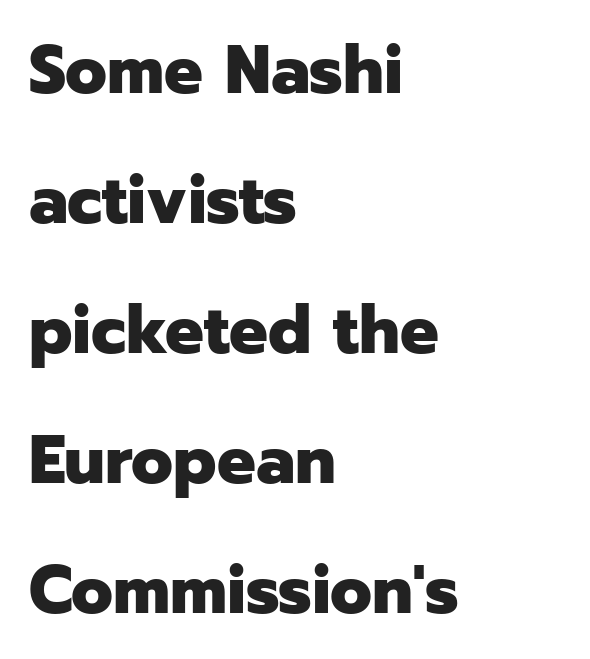
Q: Is the text bold? A: Yes.
Q: Is the text italic (slanted)? A: No, it is upright.
Q: Is the typeface a serif or a sans-serif typeface? A: Sans-serif.
Q: Is the text underlined? A: No.
Q: How is the paragraph aligned? A: Left-aligned.
Q: Is the spacing between letters normal or unusually wide? A: Normal.
Q: Is the spacing between lines tight, normal or loose? A: Loose.
Q: Width (condensed, normal, or wide)? A: Normal.
Q: Stroke contrast? A: Low.
Q: x-height? A: Medium.
Q: Monospaced? A: No.
